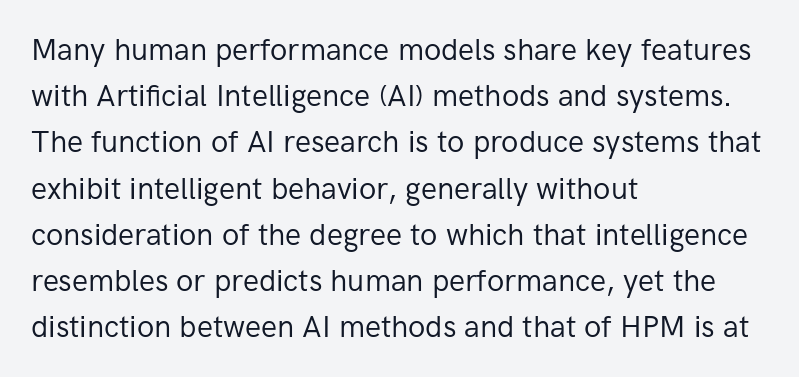
Anything drawn beneath the words? Only blank space. Letters have the restrained weight of plain body copy at most. Letter spacing: default. How would I describe the line gaps? Plain and ordinary. Left-aligned paragraph, ragged on the right.
